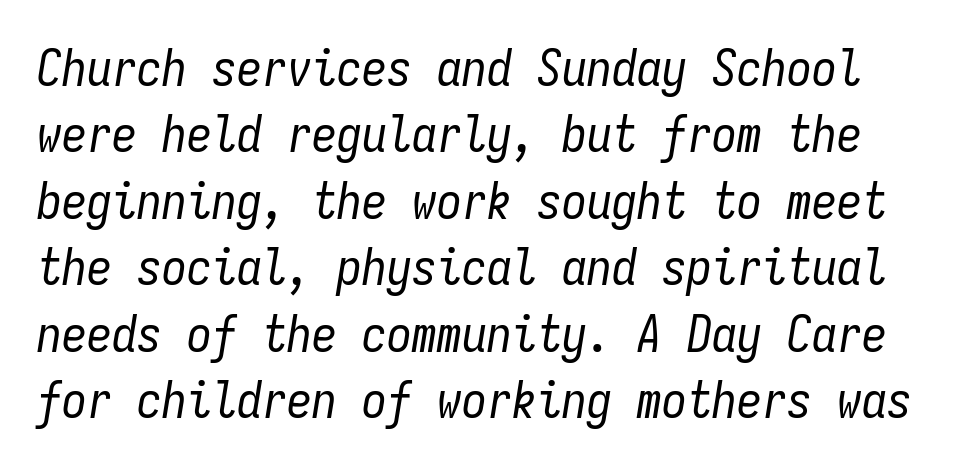
{"italic": "yes", "lean": "right", "slant_degrees": 9, "bold": "no", "weight": "regular", "width": "condensed", "stroke_contrast": "low", "x_height": "medium", "monospaced": "yes", "underline": "no", "line_spacing": "normal", "line_spacing_ratio": 1.33, "letter_spacing": "normal", "letter_spacing_em": 0.0, "glyph_px": 50}
